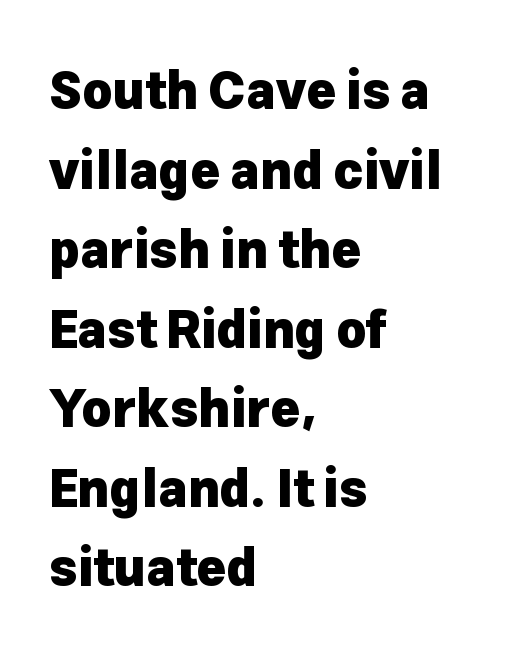
Q: Is the text bold? A: Yes.
Q: Is the text italic (slanted)? A: No, it is upright.
Q: Is the typeface a serif or a sans-serif typeface? A: Sans-serif.
Q: Is the text underlined? A: No.
Q: How is the paragraph aligned? A: Left-aligned.
Q: Is the spacing between letters normal or unusually wide? A: Normal.
Q: Is the spacing between lines tight, normal or loose? A: Normal.
Q: Width (condensed, normal, or wide)? A: Normal.
Q: Stroke contrast? A: Low.
Q: x-height? A: Medium.
Q: Monospaced? A: No.
